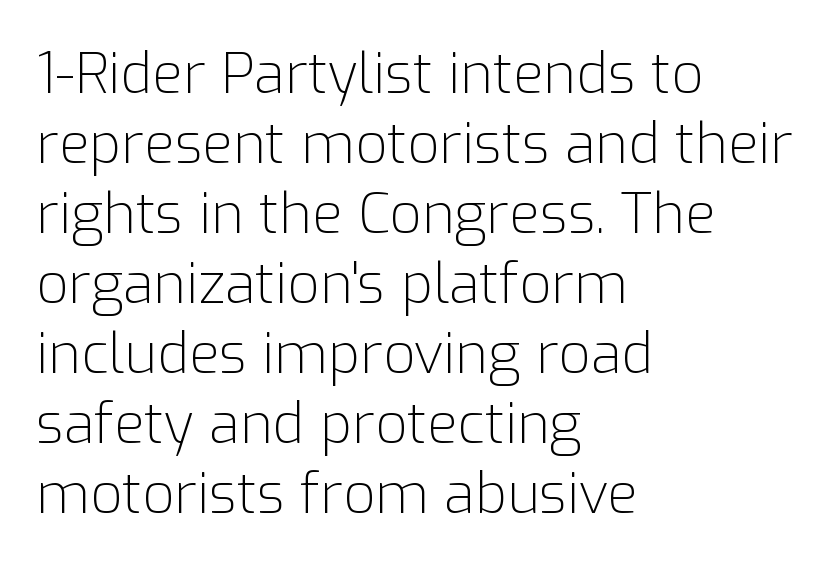
The line-height multiplier appears to be the usual default. The type sits square on the baseline with zero lean. The text was rendered using a sans face with plain stroke endings. Anything drawn beneath the words? Only blank space.
